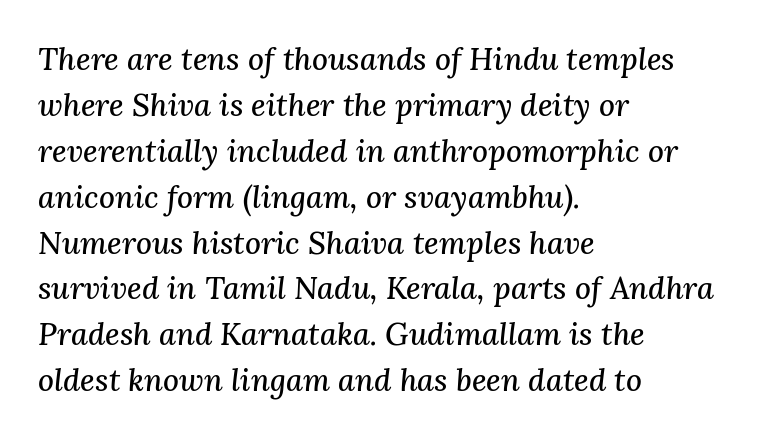
Q: Is the text italic (slanted)? A: Yes, it leans right by about 3 degrees.
Q: Is the typeface a serif or a sans-serif typeface? A: Serif.
Q: Is the text underlined? A: No.
Q: How is the paragraph aligned? A: Left-aligned.
Q: Is the spacing between letters normal or unusually wide? A: Normal.
Q: Is the spacing between lines tight, normal or loose? A: Normal.
Q: Width (condensed, normal, or wide)? A: Normal.
Q: Stroke contrast? A: Medium.
Q: x-height? A: Medium.
Q: Monospaced? A: No.
